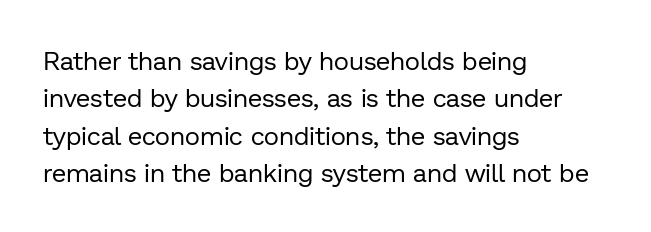
Is the letter spacing exaggerated? No — it looks like the ordinary default. This block has exactly the height ordinary leading produces. This is the regular roman posture of the typeface. Weight: not bold — regular or lighter.
